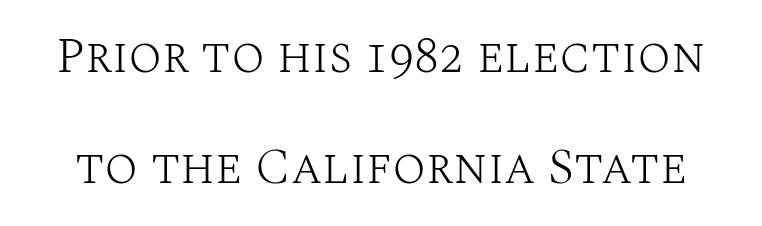
Q: Is the text bold? A: No.
Q: Is the text italic (slanted)? A: No, it is upright.
Q: Is the typeface a serif or a sans-serif typeface? A: Serif.
Q: Is the text underlined? A: No.
Q: Is the spacing between letters normal or unusually wide? A: Normal.
Q: Is the spacing between lines tight, normal or loose? A: Loose.
Q: Width (condensed, normal, or wide)? A: Normal.
Q: Stroke contrast? A: Medium.
Q: x-height? A: Large.
Q: Monospaced? A: No.
